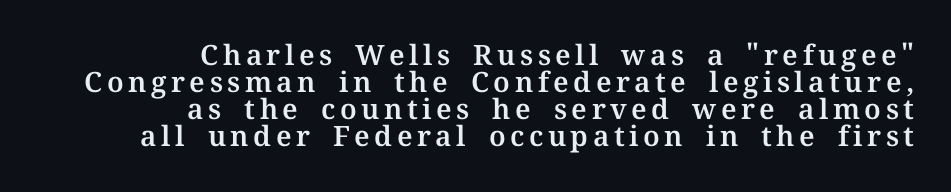
{"serif": "yes", "italic": "no", "width": "normal", "stroke_contrast": "medium", "x_height": "medium", "monospaced": "no", "underline": "no", "align": "right", "line_spacing": "tight", "line_spacing_ratio": 0.96, "glyph_px": 28}
